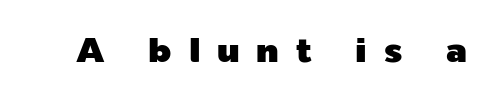
Q: Is the text italic (slanted)? A: No, it is upright.
Q: Is the typeface a serif or a sans-serif typeface? A: Sans-serif.
Q: Is the text underlined? A: No.
Q: Is the spacing between letters normal or unusually wide? A: Unusually wide.
Q: Width (condensed, normal, or wide)? A: Normal.
Q: x-height? A: Medium.
Q: Monospaced? A: No.
